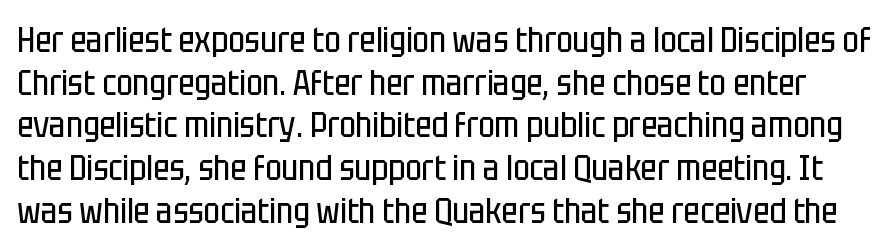
Examine the stroke ends and you'll find no serifs. These glyphs show unthickened strokes, regular width or finer. What stands out about the letter spacing? Nothing — it is the standard amount. Each letter keeps its own natural width here, so spacing adapts to shape. The lettering stays uniformly vertical, giving the passage a roman look. Underline: absent.
